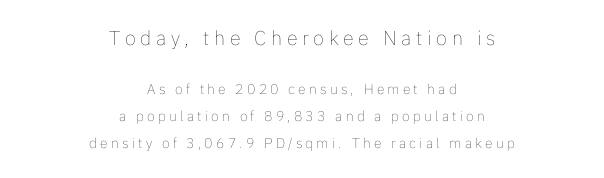
The image shows 20 px text type, upright; set centered, loose line spacing (1.94x), unusually wide letter spacing (+0.23 em), not underlined; the first (top) block is 1.43x larger.
